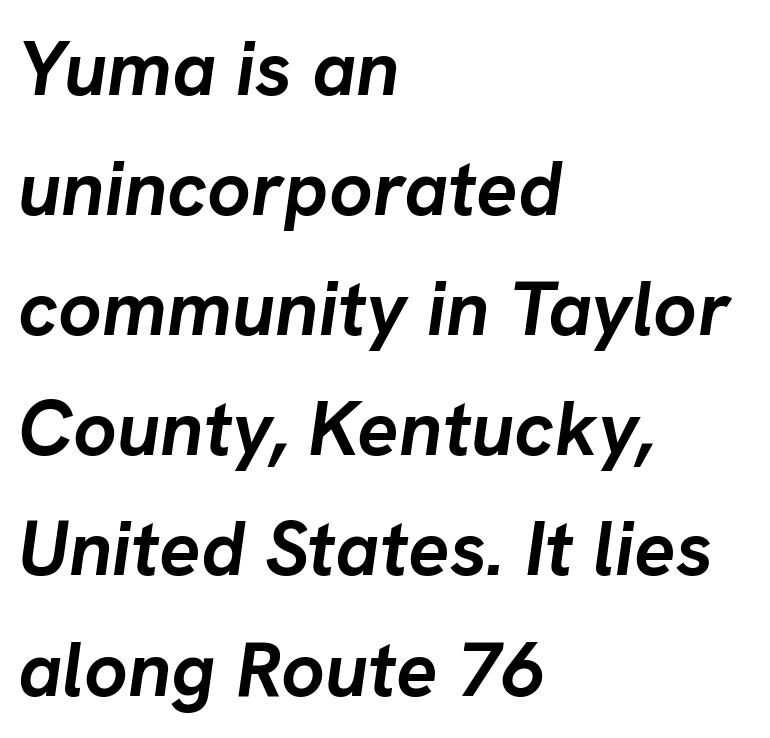
Q: Is the text bold? A: Yes.
Q: Is the text italic (slanted)? A: Yes, it leans right by about 8 degrees.
Q: Is the text underlined? A: No.
Q: How is the paragraph aligned? A: Left-aligned.
Q: Is the spacing between letters normal or unusually wide? A: Normal.
Q: Is the spacing between lines tight, normal or loose? A: Normal.
Q: Width (condensed, normal, or wide)? A: Normal.
Q: Stroke contrast? A: Low.
Q: x-height? A: Medium.
Q: Monospaced? A: No.
